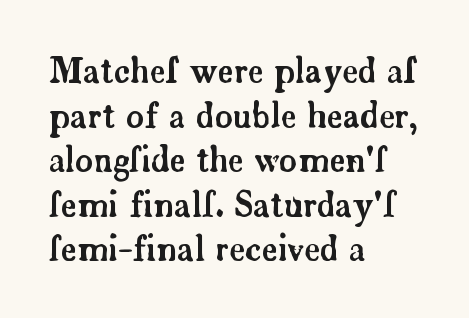
{"serif": "yes", "italic": "no", "width": "normal", "stroke_contrast": "low", "x_height": "small", "monospaced": "no", "underline": "no", "align": "left", "line_spacing": "normal", "line_spacing_ratio": 1.31, "letter_spacing": "normal", "letter_spacing_em": 0.0, "glyph_px": 34}
